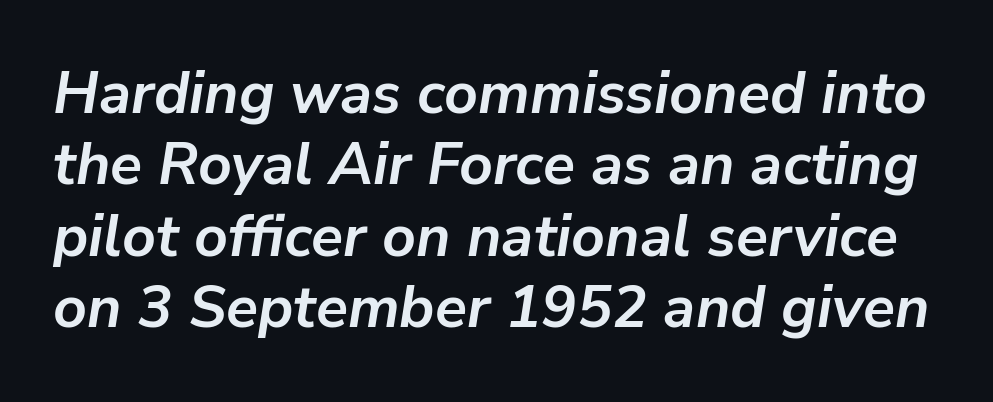
The image shows 59 px semibold type, italic (leaning right); set line spacing 1.21x, normal letter spacing, not underlined; low stroke contrast and a medium x-height.
